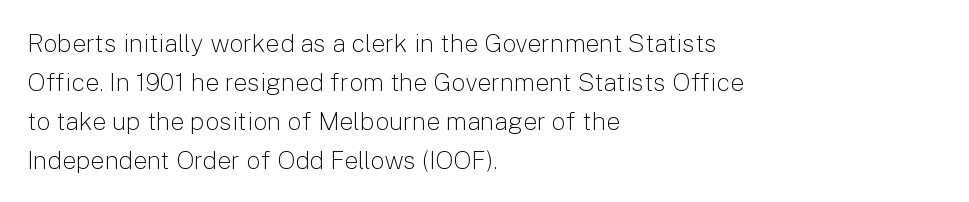
The space between consecutive lines is moderate. In terms of letterspacing, this is plain default setting. This rendering features lettering with no underline. Is the stroke heavy? The answer is a plain regular-or-lighter.
